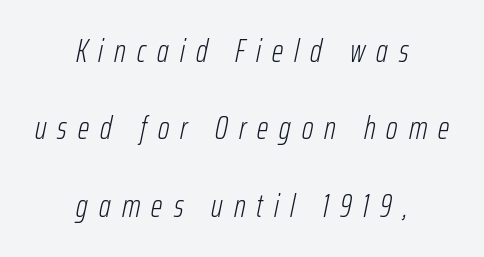
{"italic": "yes", "lean": "right", "slant_degrees": 12, "bold": "no", "weight": "light", "width": "condensed", "stroke_contrast": "low", "x_height": "medium", "monospaced": "no", "underline": "no", "align": "center", "line_spacing": "loose", "line_spacing_ratio": 2.42, "letter_spacing": "wide", "letter_spacing_em": 0.35, "glyph_px": 32}
